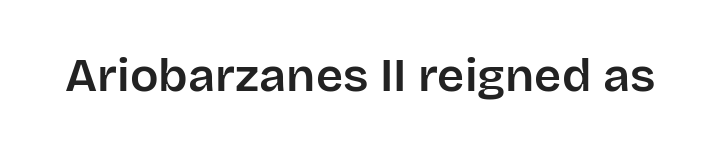
The specimen omits any rule beneath the text block's lines. The letters advance in unequal steps, a hallmark of proportional type. Look at the bottom of the vertical strokes: they stop flat, with no serifs. The passage shown has conventional tracking throughout.
